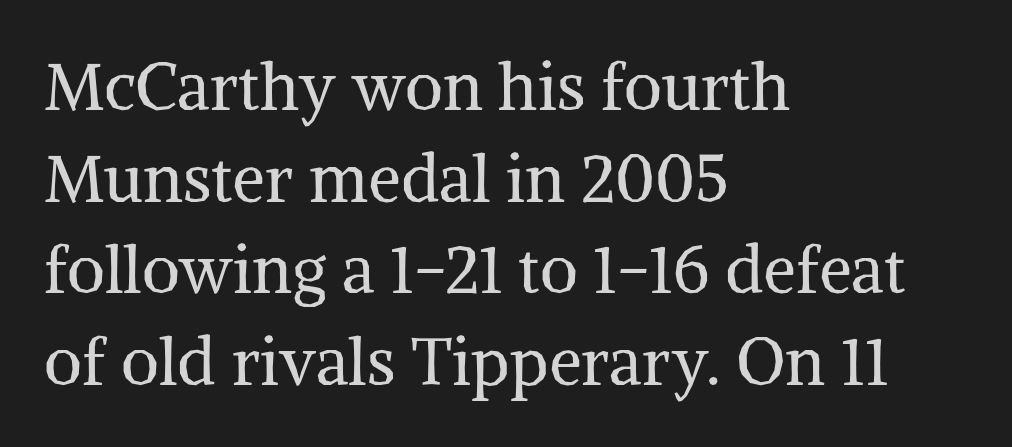
{"serif": "yes", "italic": "no", "bold": "no", "weight": "regular", "width": "normal", "stroke_contrast": "medium", "x_height": "medium", "monospaced": "no", "underline": "no", "align": "left", "line_spacing": "normal", "line_spacing_ratio": 1.39, "letter_spacing": "normal", "letter_spacing_em": 0.0, "glyph_px": 66}
